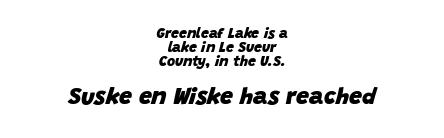
Q: Is the text bold? A: Yes.
Q: Is the text italic (slanted)? A: Yes, it leans right by about 15 degrees.
Q: Is the text underlined? A: No.
Q: How is the paragraph aligned? A: Centered.
Q: Is the spacing between letters normal or unusually wide? A: Normal.
Q: Is the spacing between lines tight, normal or loose? A: Tight.
Q: Which block of text is set in a larger size, the first (top) or the second (bottom)? A: The second (bottom) one.
